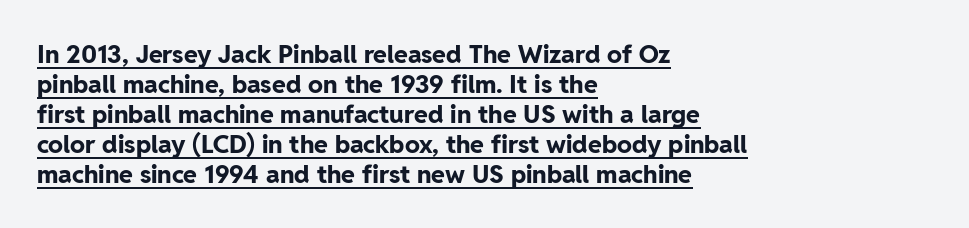
Q: Is the text bold? A: Yes.
Q: Is the text italic (slanted)? A: No, it is upright.
Q: Is the text underlined? A: Yes.
Q: How is the paragraph aligned? A: Left-aligned.
Q: Is the spacing between letters normal or unusually wide? A: Normal.
